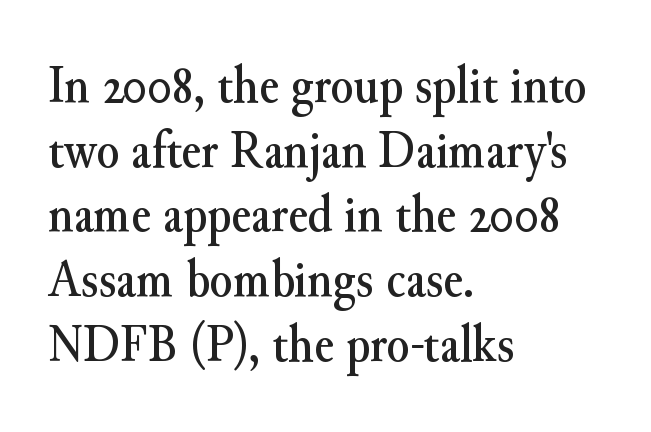
The image shows 53 px serif type, upright; set left-aligned, line spacing 1.22x, normal letter spacing, not underlined; medium stroke contrast and a small x-height.
